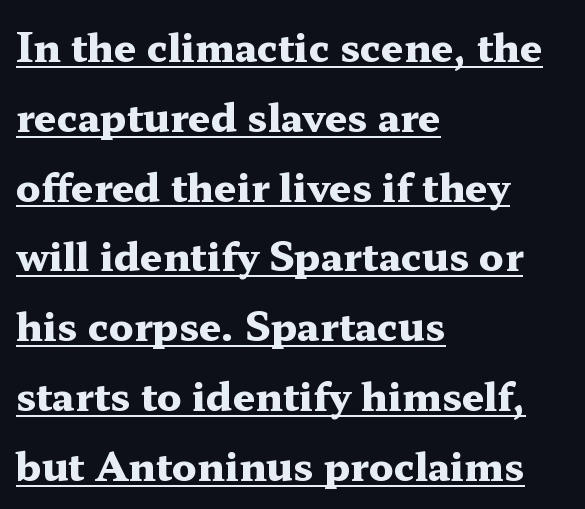
The image shows 39 px heavy, wide serif type, upright; set left-aligned, line spacing 1.79x, normal letter spacing, underlined; medium stroke contrast and a medium x-height.
